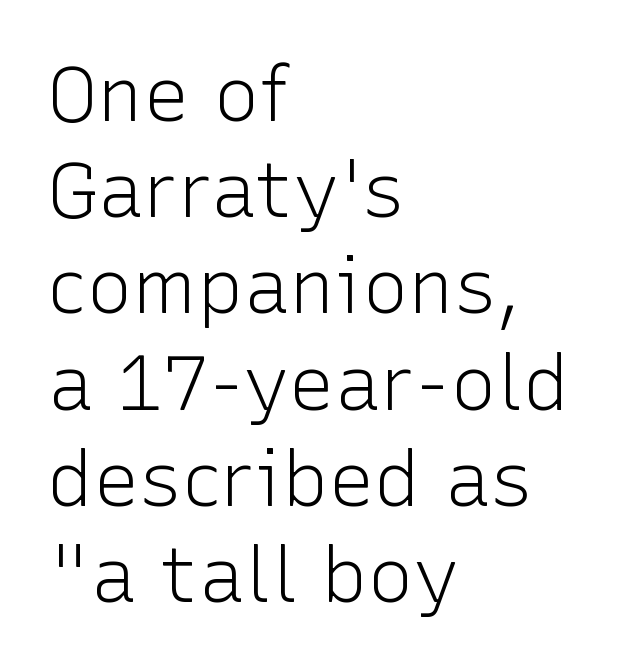
{"serif": "no", "italic": "no", "bold": "no", "weight": "light", "width": "normal", "stroke_contrast": "low", "x_height": "medium", "monospaced": "no", "underline": "no", "align": "left", "line_spacing": "normal", "line_spacing_ratio": 1.25, "letter_spacing": "normal", "letter_spacing_em": 0.0, "glyph_px": 77}
